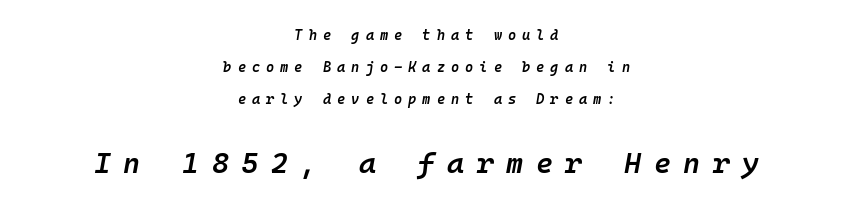
Airy leading. This layout puts the modest block above and the oversized block below. Every character sits at an angle, as italics do. Monospaced: the letters line up in strict vertical columns.
